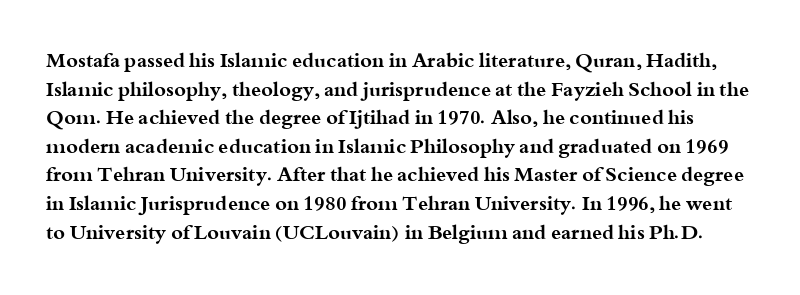
{"italic": "no", "bold": "yes", "underline": "no", "line_spacing": "normal", "line_spacing_ratio": 1.43, "letter_spacing": "normal", "letter_spacing_em": 0.0, "glyph_px": 20}
